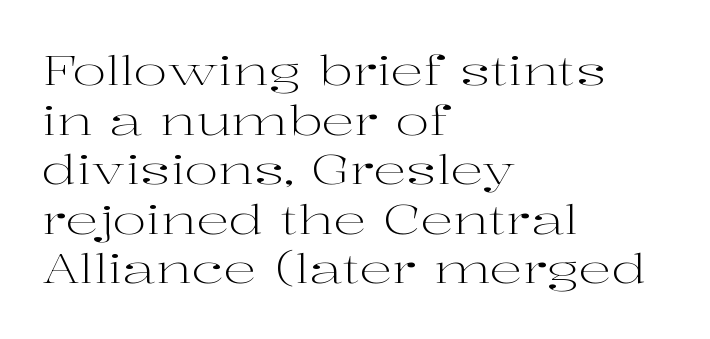
{"serif": "yes", "italic": "no", "bold": "no", "weight": "light", "width": "wide", "stroke_contrast": "high", "x_height": "medium", "monospaced": "no", "underline": "no", "align": "left", "line_spacing_ratio": 1.21, "letter_spacing": "normal", "letter_spacing_em": 0.0, "glyph_px": 41}
